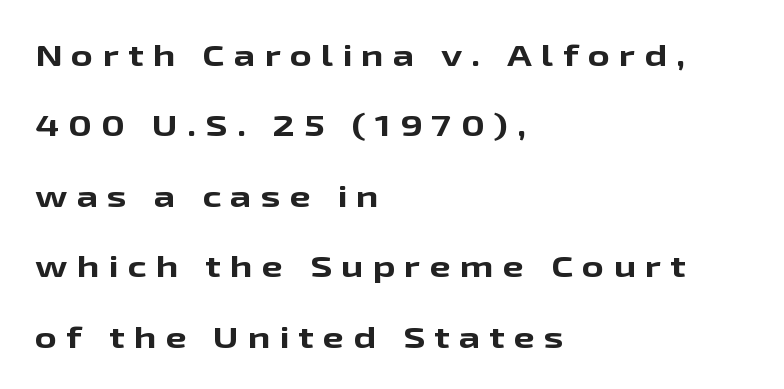
Q: Is the text bold? A: Yes.
Q: Is the text italic (slanted)? A: No, it is upright.
Q: Is the typeface a serif or a sans-serif typeface? A: Sans-serif.
Q: Is the text underlined? A: No.
Q: How is the paragraph aligned? A: Left-aligned.
Q: Is the spacing between letters normal or unusually wide? A: Unusually wide.
Q: Is the spacing between lines tight, normal or loose? A: Loose.
Q: Width (condensed, normal, or wide)? A: Wide.
Q: Stroke contrast? A: Low.
Q: x-height? A: Medium.
Q: Monospaced? A: No.
